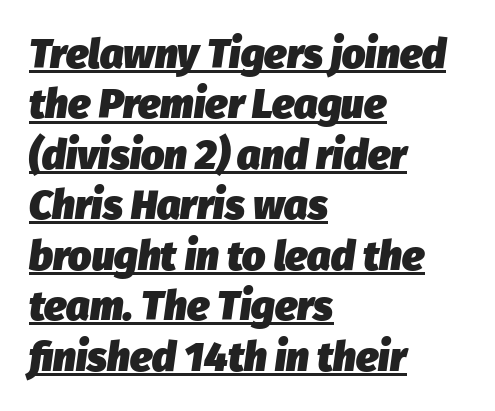
This is heavy type, rendered in bold. The passage shown leans; its letterforms are oblique. Nobody touched the tracking dial on this one. Glance below the letters and you will spot a drawn line. The paragraph shown leans on its left margin.
